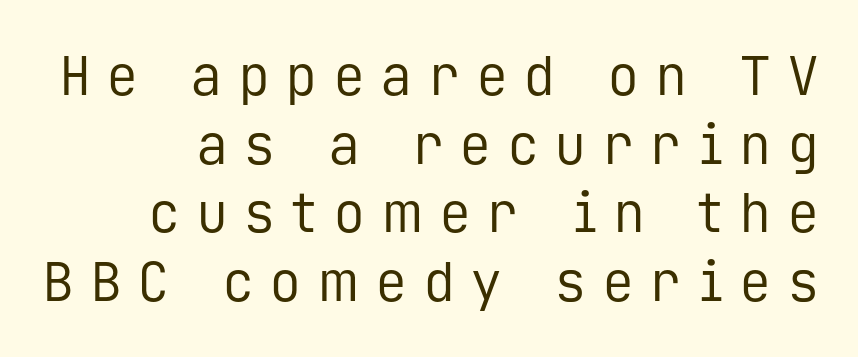
The rag falls on the left side of this text block. Leading: standard. Fixed-width glyphs throughout — classic coding-font behaviour. The space directly below the letters is spotless. This reads as an unemphasized weight, regular at the heaviest.
